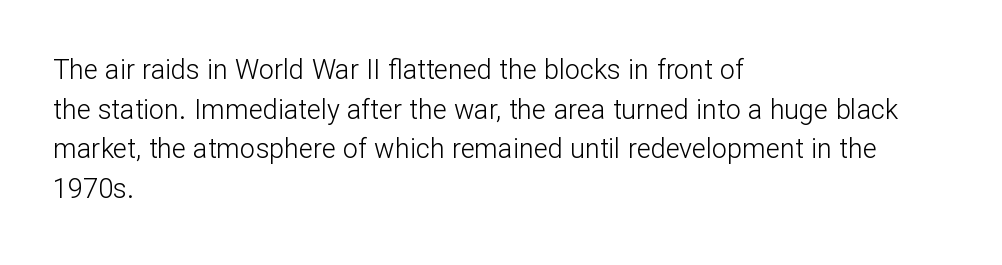
The image shows 27 px text type, upright; set left-aligned, normal line spacing (1.47x), normal letter spacing, not underlined.
